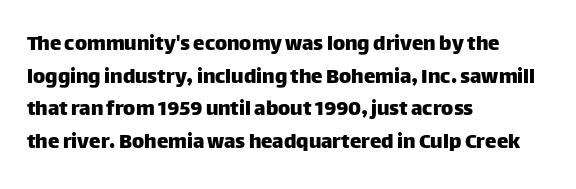
The image shows 23 px text type, upright; set left-aligned, normal line spacing (1.42x), normal letter spacing, not underlined.
